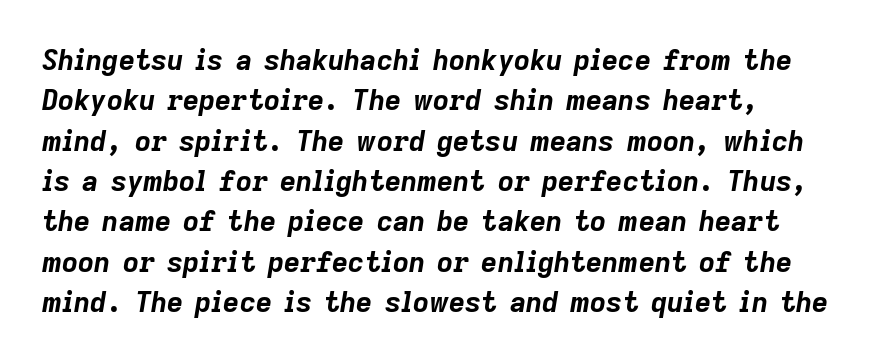
Q: Is the text bold? A: Yes.
Q: Is the text italic (slanted)? A: Yes, it leans right by about 9 degrees.
Q: Is the text underlined? A: No.
Q: Is the spacing between letters normal or unusually wide? A: Normal.
Q: Is the spacing between lines tight, normal or loose? A: Normal.
Q: Width (condensed, normal, or wide)? A: Normal.
Q: Stroke contrast? A: Low.
Q: x-height? A: Medium.
Q: Monospaced? A: No.
